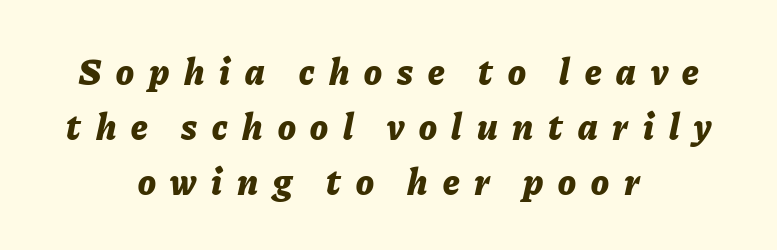
Compared with an ordinary text face, these strokes are far heavier — a full bold. The letters are spread apart with noticeably loose tracking. Does the leading feel generous? No, just average. Glance below the letters and you will spot only blank space. Does the lettering tilt? It does — this is italic.
